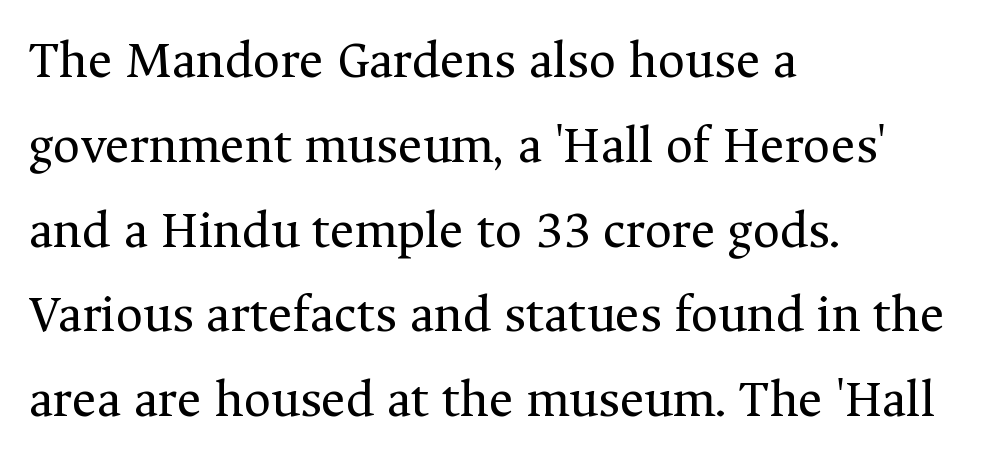
{"serif": "yes", "italic": "no", "bold": "no", "weight": "regular", "width": "normal", "stroke_contrast": "medium", "x_height": "medium", "monospaced": "no", "underline": "no", "align": "left", "line_spacing": "normal", "line_spacing_ratio": 1.6, "letter_spacing": "normal", "letter_spacing_em": 0.0, "glyph_px": 53}
